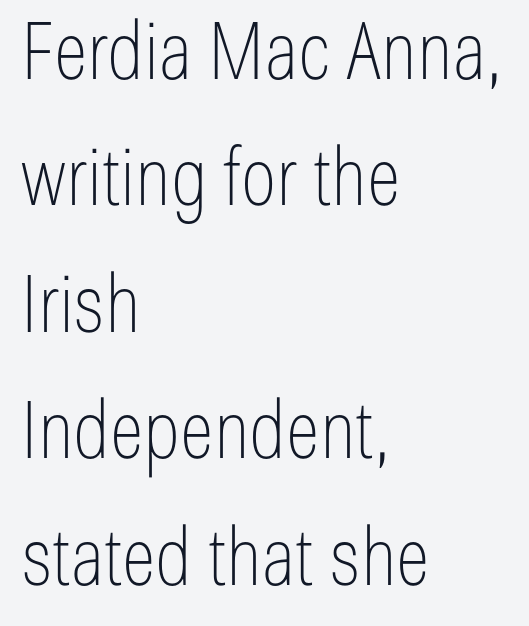
The image shows 80 px thin, condensed sans-serif type, upright; set left-aligned, normal line spacing (1.58x), normal letter spacing, not underlined; low stroke contrast and a medium x-height.
